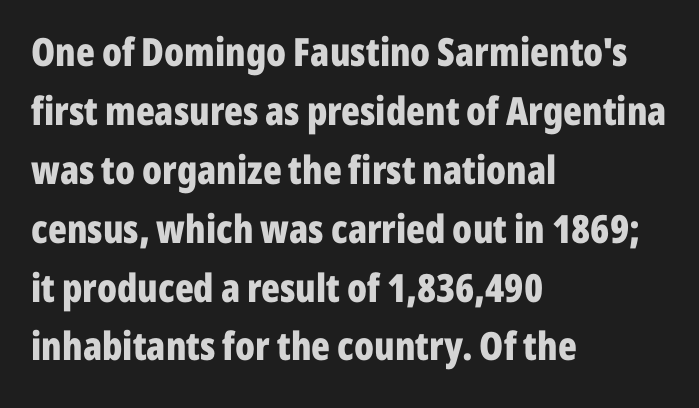
Q: Is the text bold? A: Yes.
Q: Is the text italic (slanted)? A: No, it is upright.
Q: Is the typeface a serif or a sans-serif typeface? A: Sans-serif.
Q: Is the text underlined? A: No.
Q: How is the paragraph aligned? A: Left-aligned.
Q: Is the spacing between letters normal or unusually wide? A: Normal.
Q: Is the spacing between lines tight, normal or loose? A: Normal.
Q: Width (condensed, normal, or wide)? A: Condensed.
Q: Stroke contrast? A: Low.
Q: x-height? A: Medium.
Q: Monospaced? A: No.
